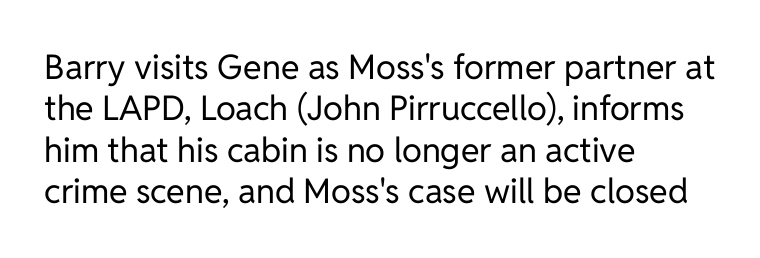
Heaviness? Minimal to ordinary, like unemphasized prose. Grotesque or geometric, the face here clearly has no serifs. Is there any slant? The stems are plumb. The glyphs are unaccompanied by any horizontal stroke below them. A typesetter would call this zero additional tracking.
